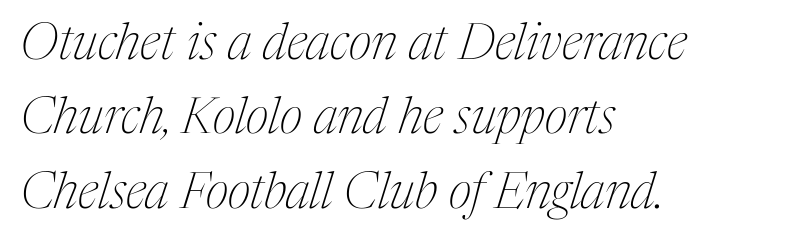
Plain, unruled lines of type. The lettering tilts uniformly, giving the passage an italic look. The passage shown is not bold in any degree. Standard letterfit; no display-style spreading of the glyphs.
